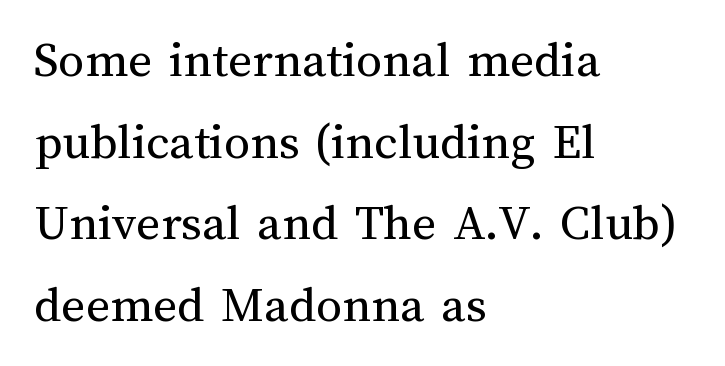
The image shows 52 px regular-weight type, upright; set left-aligned, normal line spacing (1.57x), normal letter spacing, not underlined; medium stroke contrast and a medium x-height.
